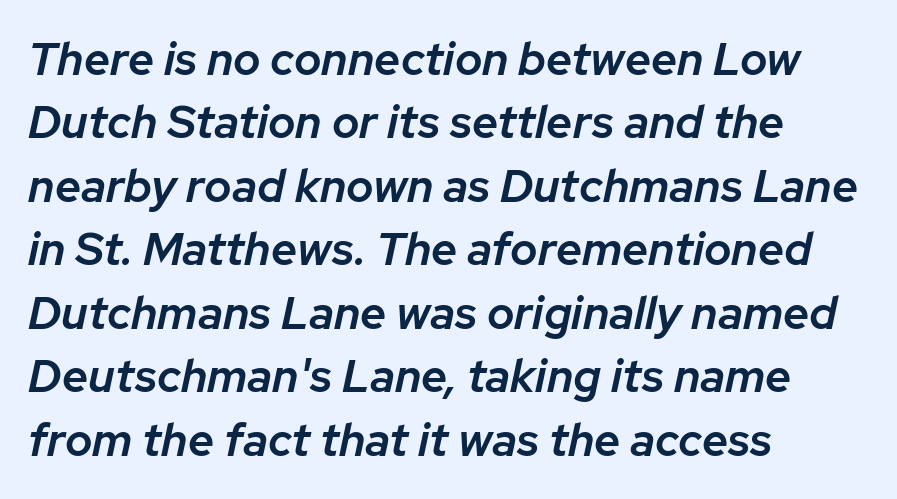
Q: Is the text bold? A: Semi-bold.
Q: Is the text italic (slanted)? A: Yes, it leans right by about 12 degrees.
Q: Is the text underlined? A: No.
Q: How is the paragraph aligned? A: Left-aligned.
Q: Is the spacing between letters normal or unusually wide? A: Normal.
Q: Is the spacing between lines tight, normal or loose? A: Normal.
Q: Width (condensed, normal, or wide)? A: Normal.
Q: Stroke contrast? A: Low.
Q: x-height? A: Medium.
Q: Monospaced? A: No.
